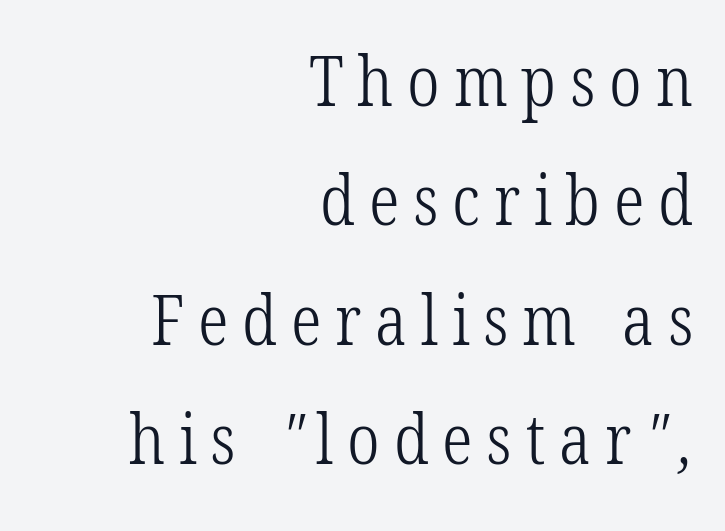
Q: Is the text bold? A: No.
Q: Is the typeface a serif or a sans-serif typeface? A: Serif.
Q: Is the text underlined? A: No.
Q: How is the paragraph aligned? A: Right-aligned.
Q: Is the spacing between letters normal or unusually wide? A: Unusually wide.
Q: Width (condensed, normal, or wide)? A: Condensed.
Q: Stroke contrast? A: Low.
Q: x-height? A: Medium.
Q: Monospaced? A: No.
